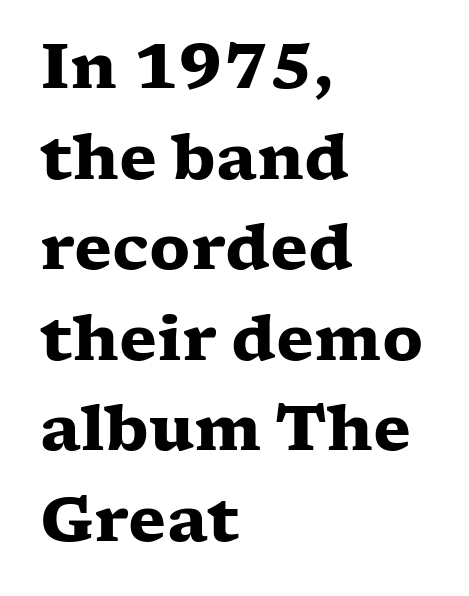
The image shows 62 px heavy, wide serif type, upright; set left-aligned, normal line spacing (1.46x), normal letter spacing, not underlined; low stroke contrast and a medium x-height.
